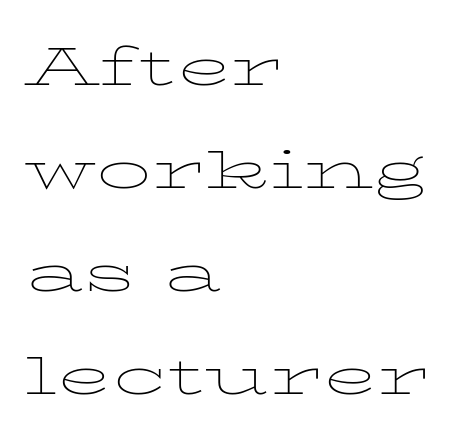
Q: Is the text bold? A: No.
Q: Is the text italic (slanted)? A: No, it is upright.
Q: Is the text underlined? A: No.
Q: How is the paragraph aligned? A: Left-aligned.
Q: Is the spacing between letters normal or unusually wide? A: Normal.
Q: Is the spacing between lines tight, normal or loose? A: Normal.
Q: Width (condensed, normal, or wide)? A: Wide.
Q: Stroke contrast? A: Low.
Q: x-height? A: Medium.
Q: Monospaced? A: No.
